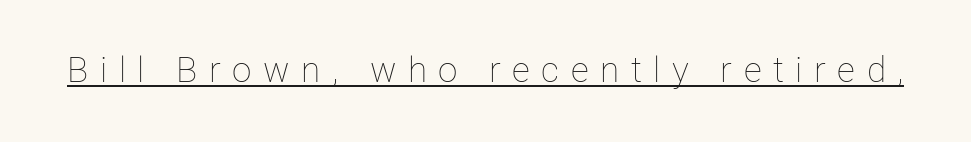
Q: Is the text bold? A: No.
Q: Is the text italic (slanted)? A: No, it is upright.
Q: Is the text underlined? A: Yes.
Q: Is the spacing between letters normal or unusually wide? A: Unusually wide.
Q: Width (condensed, normal, or wide)? A: Normal.
Q: Stroke contrast? A: Low.
Q: x-height? A: Medium.
Q: Monospaced? A: No.
